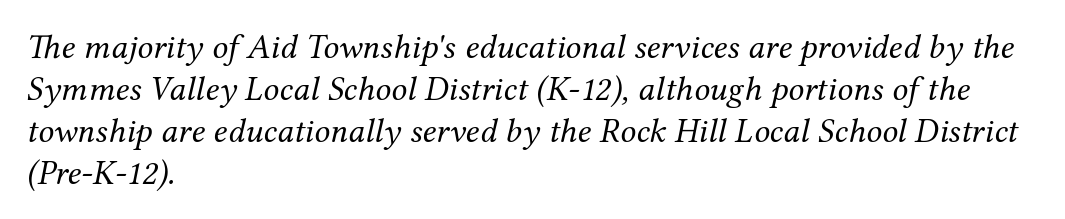
Q: Is the text bold? A: No.
Q: Is the text italic (slanted)? A: Yes, it leans right by about 12 degrees.
Q: Is the typeface a serif or a sans-serif typeface? A: Serif.
Q: Is the text underlined? A: No.
Q: How is the paragraph aligned? A: Left-aligned.
Q: Is the spacing between letters normal or unusually wide? A: Normal.
Q: Width (condensed, normal, or wide)? A: Normal.
Q: Stroke contrast? A: Medium.
Q: x-height? A: Medium.
Q: Monospaced? A: No.
